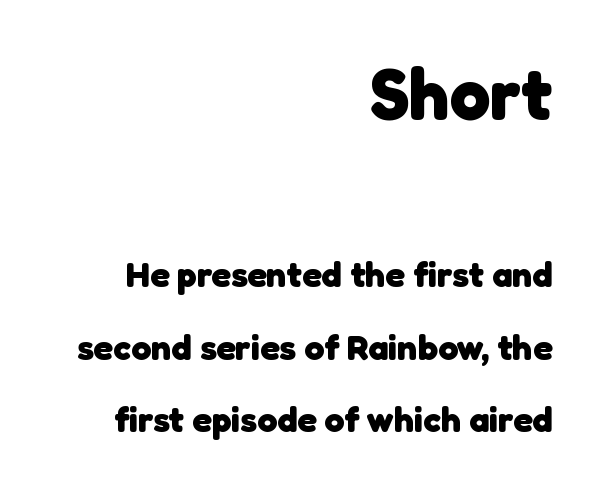
{"serif": "no", "bold": "yes", "weight": "heavy", "width": "normal", "stroke_contrast": "low", "x_height": "medium", "monospaced": "no", "underline": "no", "align": "right", "line_spacing": "loose", "line_spacing_ratio": 2.02, "letter_spacing": "normal", "letter_spacing_em": 0.0, "larger_block": "first", "size_ratio": 2.0, "glyph_px": 72}
